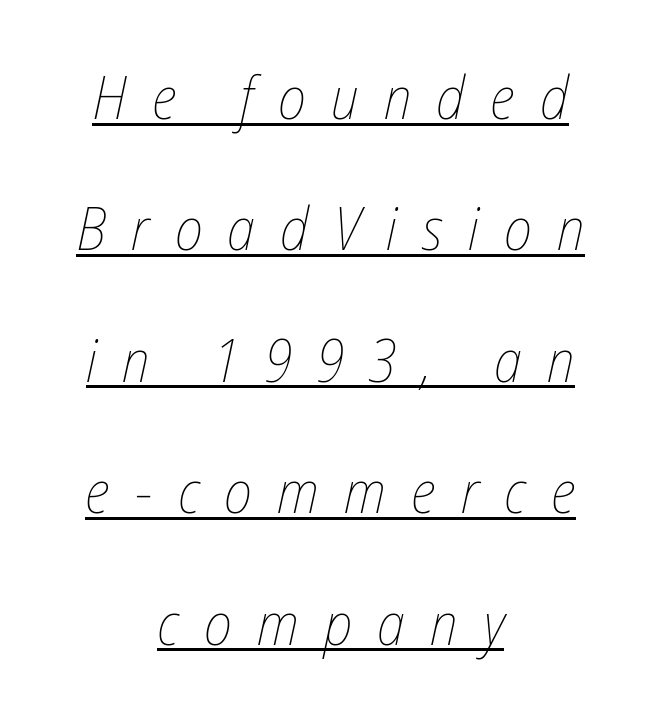
{"italic": "yes", "lean": "right", "slant_degrees": 12, "bold": "no", "weight": "thin", "width": "condensed", "stroke_contrast": "low", "x_height": "medium", "monospaced": "no", "underline": "yes", "align": "center", "line_spacing": "loose", "line_spacing_ratio": 2.19, "letter_spacing": "wide", "letter_spacing_em": 0.42, "glyph_px": 60}
